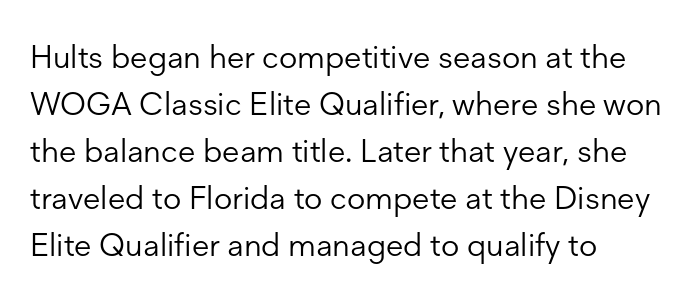
Vertical strokes here are truly vertical. Students, note that the glyphs here touch the page at normal intervals. The rendering uses natural spacing where letterforms have individual widths. Quick note: underline off. Letterform terminals end flat and unadorned throughout the passage.
